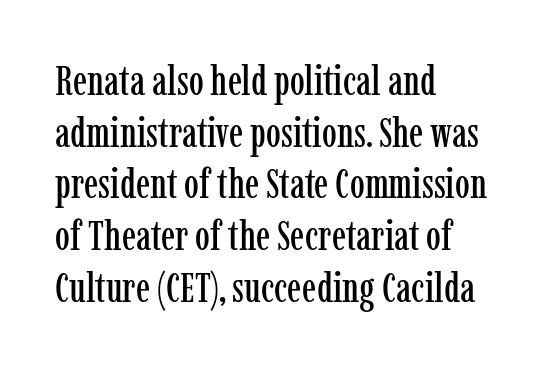
Q: Is the text italic (slanted)? A: No, it is upright.
Q: Is the typeface a serif or a sans-serif typeface? A: Serif.
Q: Is the text underlined? A: No.
Q: How is the paragraph aligned? A: Left-aligned.
Q: Is the spacing between letters normal or unusually wide? A: Normal.
Q: Width (condensed, normal, or wide)? A: Condensed.
Q: Stroke contrast? A: Low.
Q: x-height? A: Medium.
Q: Monospaced? A: No.
